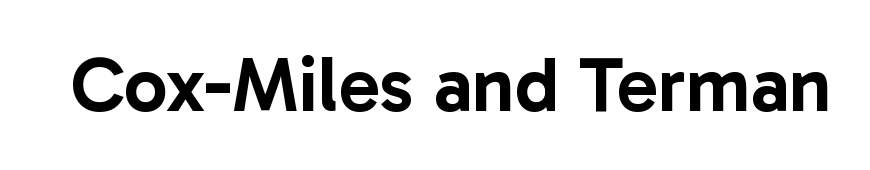
{"serif": "no", "italic": "no", "width": "normal", "stroke_contrast": "low", "x_height": "medium", "monospaced": "no", "underline": "no", "letter_spacing": "normal", "letter_spacing_em": 0.0, "glyph_px": 77}
